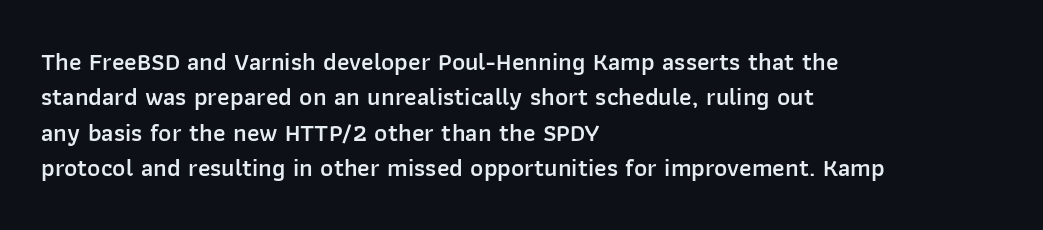
Q: Is the text bold? A: Semi-bold.
Q: Is the text italic (slanted)? A: No, it is upright.
Q: Is the text underlined? A: No.
Q: How is the paragraph aligned? A: Left-aligned.
Q: Is the spacing between letters normal or unusually wide? A: Normal.
Q: Is the spacing between lines tight, normal or loose? A: Normal.
